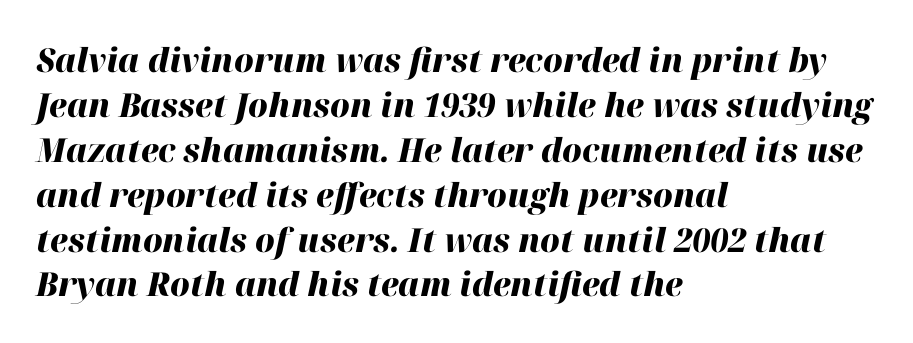
{"italic": "yes", "lean": "right", "slant_degrees": 12, "bold": "yes", "weight": "heavy", "width": "normal", "stroke_contrast": "high", "x_height": "medium", "monospaced": "no", "underline": "no", "align": "left", "line_spacing": "normal", "line_spacing_ratio": 1.36, "letter_spacing": "normal", "letter_spacing_em": 0.0, "glyph_px": 33}
